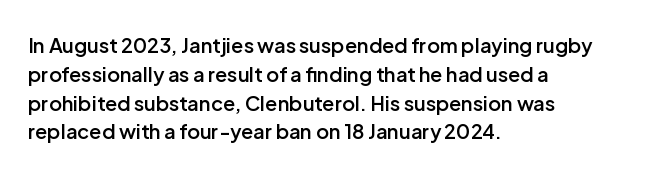
{"italic": "no", "bold": "semi", "underline": "no", "align": "left", "line_spacing": "normal", "line_spacing_ratio": 1.44, "letter_spacing": "normal", "letter_spacing_em": 0.0, "glyph_px": 20}
